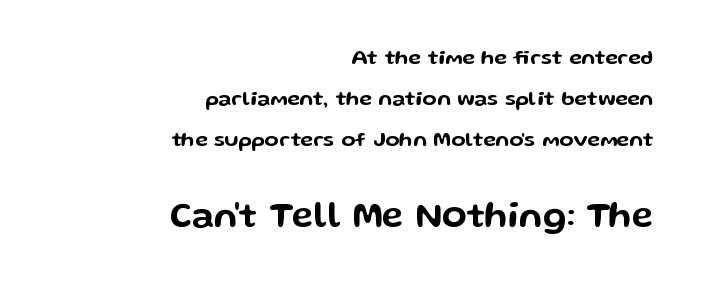
The image shows 36 px wide sans-serif type, upright; set right-aligned, loose line spacing (1.95x), normal letter spacing, not underlined; the second (bottom) block is 1.71x larger; low stroke contrast and a medium x-height.
